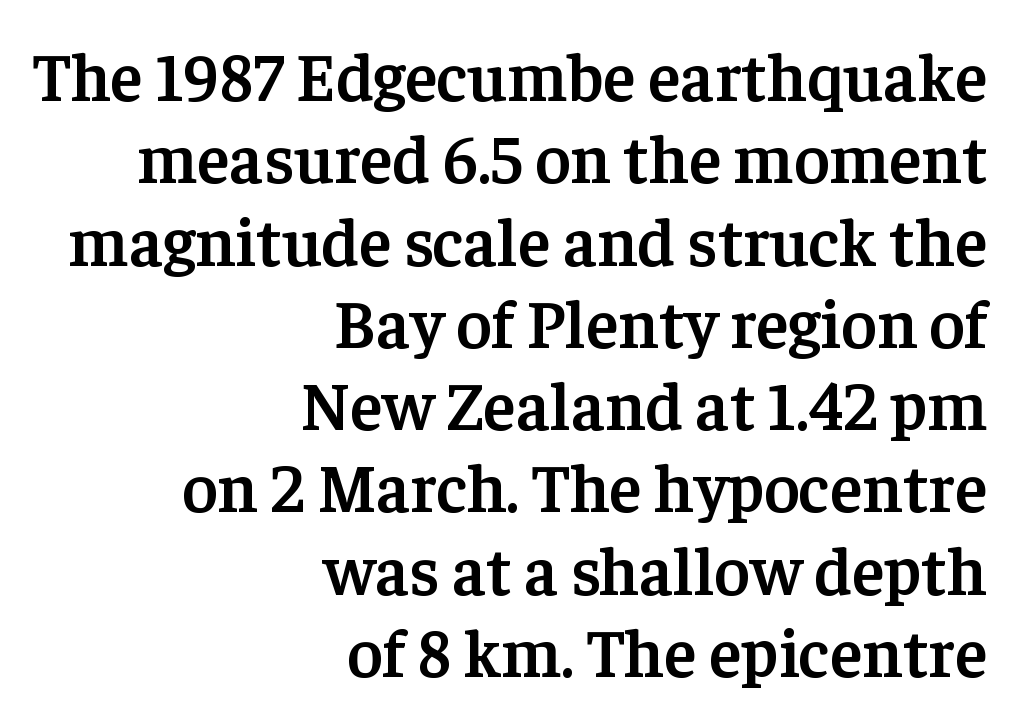
The image shows 68 px semibold serif type, upright; set right-aligned, line spacing 1.21x, normal letter spacing, not underlined; low stroke contrast and a medium x-height.
